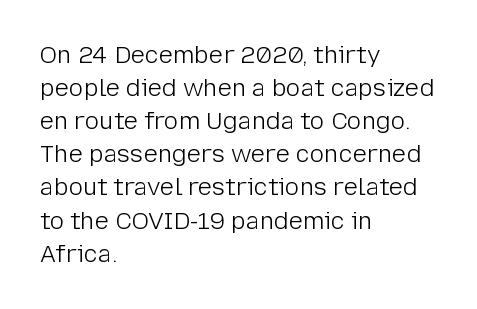
{"italic": "no", "bold": "no", "underline": "no", "align": "left", "line_spacing": "normal", "line_spacing_ratio": 1.38, "letter_spacing": "normal", "letter_spacing_em": 0.0, "glyph_px": 24}
